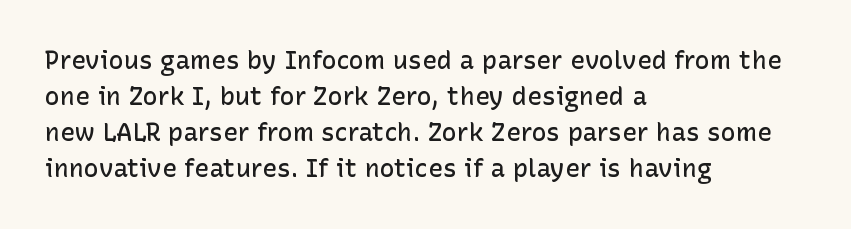
Q: Is the text bold? A: Semi-bold.
Q: Is the text italic (slanted)? A: No, it is upright.
Q: Is the text underlined? A: No.
Q: How is the paragraph aligned? A: Left-aligned.
Q: Is the spacing between letters normal or unusually wide? A: Normal.
Q: Is the spacing between lines tight, normal or loose? A: Normal.
